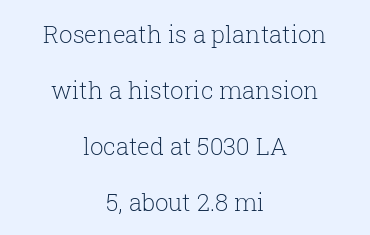
Q: Is the text bold? A: No.
Q: Is the text italic (slanted)? A: No, it is upright.
Q: Is the text underlined? A: No.
Q: How is the paragraph aligned? A: Centered.
Q: Is the spacing between letters normal or unusually wide? A: Normal.
Q: Is the spacing between lines tight, normal or loose? A: Loose.
